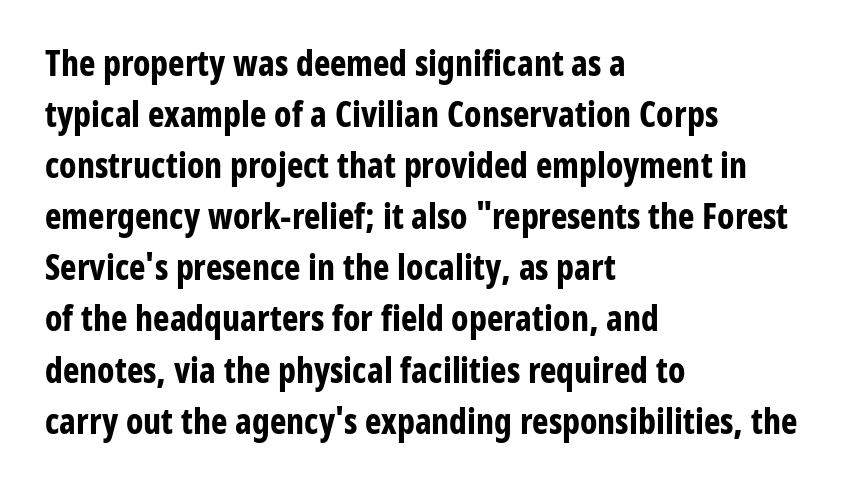
{"serif": "no", "italic": "no", "bold": "yes", "weight": "bold", "width": "condensed", "stroke_contrast": "low", "x_height": "medium", "monospaced": "no", "underline": "no", "align": "left", "line_spacing": "normal", "line_spacing_ratio": 1.46, "letter_spacing": "normal", "letter_spacing_em": 0.0, "glyph_px": 35}
